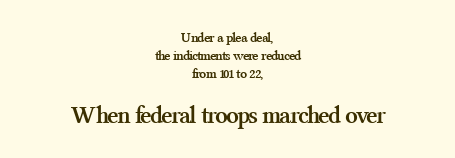
The image shows 25 px bold type, upright; set centered, normal line spacing (1.28x), normal letter spacing, not underlined; the second (bottom) block is 1.79x larger.
